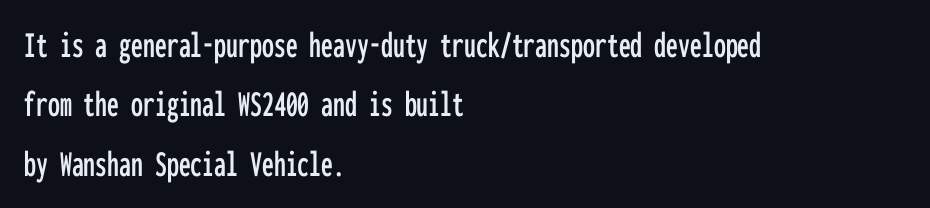
{"serif": "no", "italic": "no", "width": "condensed", "stroke_contrast": "low", "x_height": "medium", "monospaced": "yes", "underline": "no", "align": "left", "line_spacing": "normal", "line_spacing_ratio": 1.56, "letter_spacing": "normal", "letter_spacing_em": 0.0, "glyph_px": 38}
